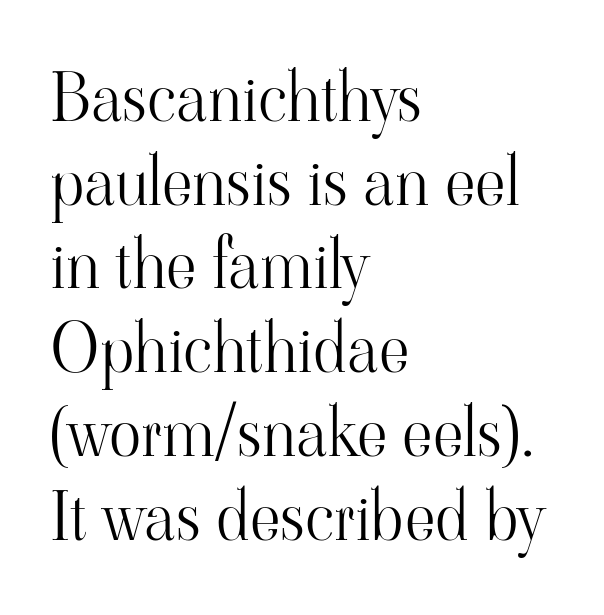
Q: Is the text bold? A: No.
Q: Is the text italic (slanted)? A: No, it is upright.
Q: Is the typeface a serif or a sans-serif typeface? A: Serif.
Q: Is the text underlined? A: No.
Q: How is the paragraph aligned? A: Left-aligned.
Q: Is the spacing between letters normal or unusually wide? A: Normal.
Q: Is the spacing between lines tight, normal or loose? A: Normal.
Q: Width (condensed, normal, or wide)? A: Normal.
Q: Stroke contrast? A: High.
Q: x-height? A: Small.
Q: Monospaced? A: No.
